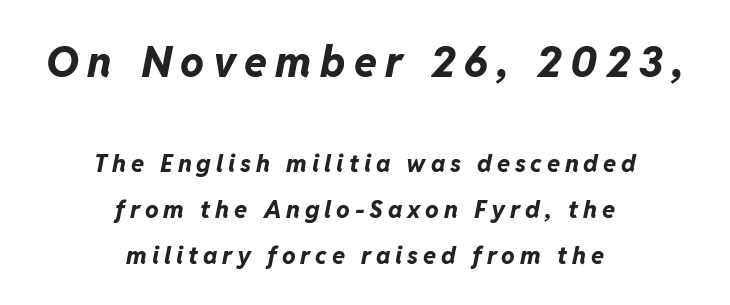
The characters look thick and weighty, a clear bold. The tracking reads as deliberately expanded to a designer's eye. A bare baseline throughout the passage. Character widths vary here, with narrow letters taking less room than wide ones. A typesetter would mark this as italic. Size hierarchy here favors the leading block over the trailing one.
